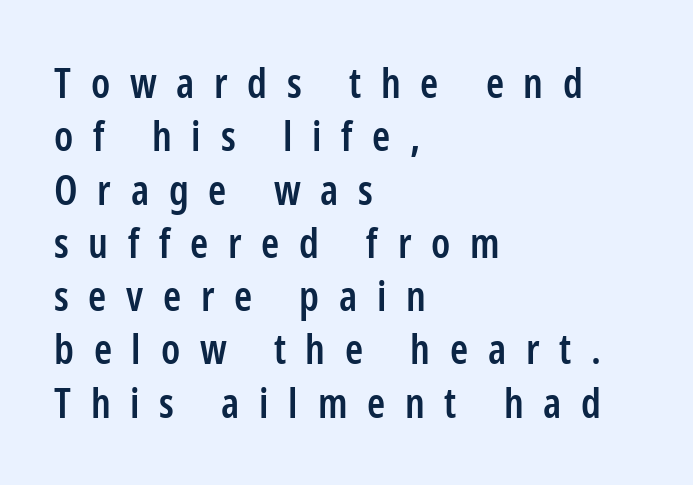
You can tell it's not italic because the verticals are truly vertical. Proportional: the letters do not fall into vertical columns. Clear beneath every line of the passage. Alignment: flush left.
